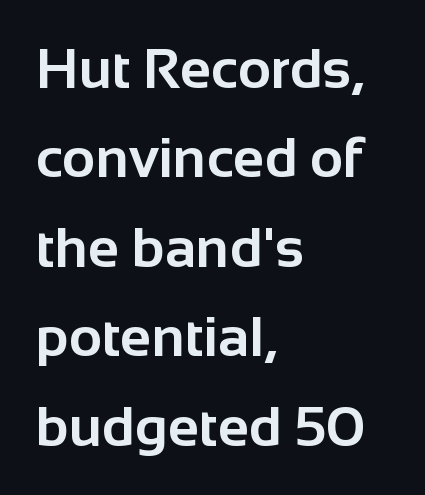
Q: Is the text bold? A: Yes.
Q: Is the text italic (slanted)? A: No, it is upright.
Q: Is the typeface a serif or a sans-serif typeface? A: Sans-serif.
Q: Is the text underlined? A: No.
Q: How is the paragraph aligned? A: Left-aligned.
Q: Is the spacing between letters normal or unusually wide? A: Normal.
Q: Is the spacing between lines tight, normal or loose? A: Normal.
Q: Width (condensed, normal, or wide)? A: Normal.
Q: Stroke contrast? A: Low.
Q: x-height? A: Medium.
Q: Monospaced? A: No.
